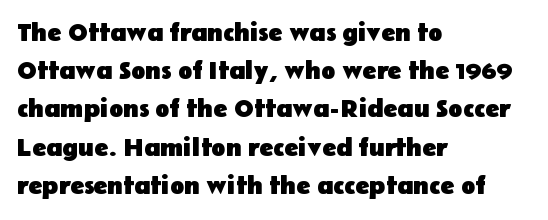
The image shows 26 px bold type, upright; set left-aligned, normal line spacing (1.47x), normal letter spacing, not underlined.
